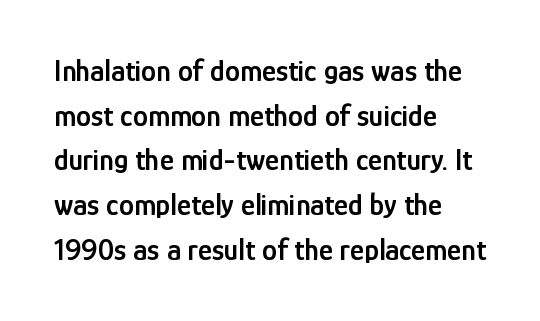
Q: Is the text bold? A: Semi-bold.
Q: Is the text italic (slanted)? A: No, it is upright.
Q: Is the typeface a serif or a sans-serif typeface? A: Sans-serif.
Q: Is the text underlined? A: No.
Q: How is the paragraph aligned? A: Left-aligned.
Q: Is the spacing between letters normal or unusually wide? A: Normal.
Q: Is the spacing between lines tight, normal or loose? A: Normal.
Q: Width (condensed, normal, or wide)? A: Condensed.
Q: Stroke contrast? A: Low.
Q: x-height? A: Medium.
Q: Monospaced? A: No.
